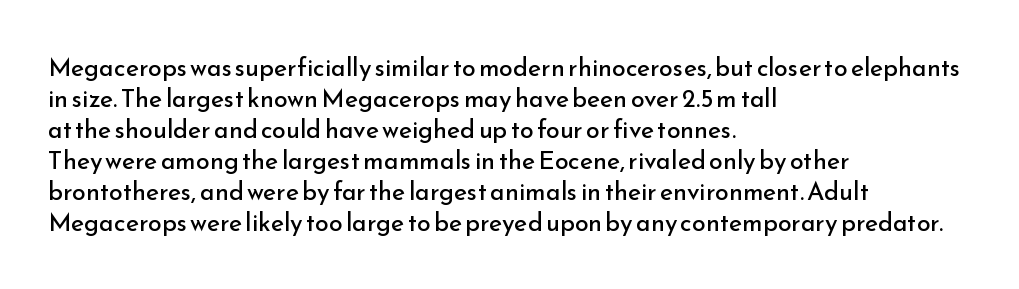
A light-to-regular cut is what we see here. Clear beneath every line of the passage. Vertical strokes here are truly vertical. The passage shown has conventional tracking throughout. Leftover space on each line is placed entirely after the last word.
